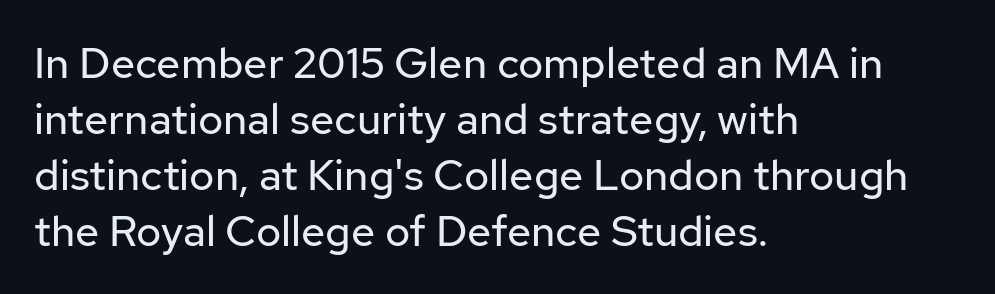
The image shows 43 px regular-weight sans-serif type, upright; set left-aligned, normal line spacing (1.3x), normal letter spacing, not underlined; low stroke contrast and a medium x-height.
